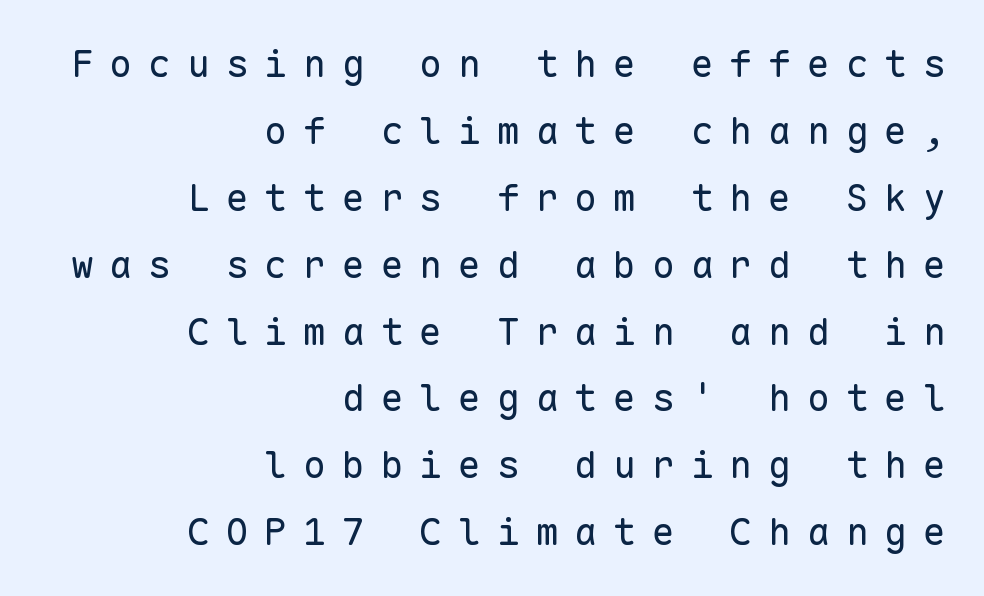
The type family on display is of the sans-serif kind. On a weight scale, this lands at 450 or below. Think of a typewriter: that constant character pitch is what you see here. Line ends are locked; line starts wander. The type sits square on the baseline with zero lean. Unmarked baselines from the first word to the last.
